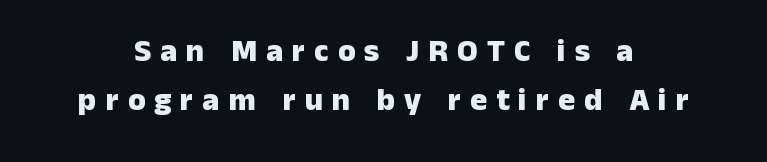
{"serif": "no", "italic": "no", "bold": "yes", "weight": "heavy", "width": "normal", "stroke_contrast": "low", "x_height": "medium", "monospaced": "no", "underline": "no", "line_spacing": "normal", "line_spacing_ratio": 1.52, "letter_spacing": "wide", "letter_spacing_em": 0.28, "glyph_px": 32}
